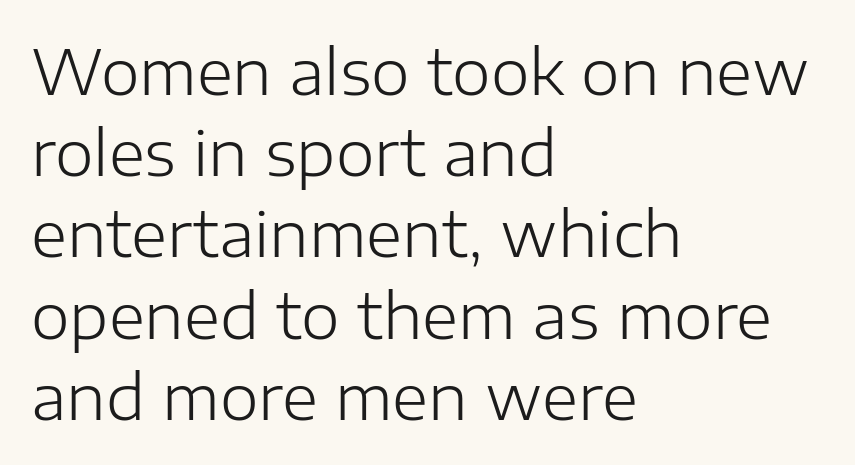
{"serif": "no", "italic": "no", "bold": "no", "weight": "light", "width": "normal", "stroke_contrast": "low", "x_height": "medium", "monospaced": "no", "underline": "no", "align": "left", "line_spacing": "normal", "line_spacing_ratio": 1.31, "letter_spacing": "normal", "letter_spacing_em": 0.0, "glyph_px": 62}
